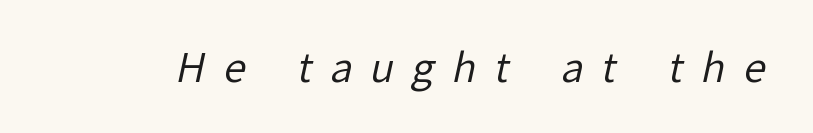
Substantial extra tracking has been applied to these lines. The letters look calm and open, with moderate or lighter stems. You could not count columns in this text — the font is proportionally spaced. To sum up the face: it is a sans, with no serifs. The baseline area is clear.
